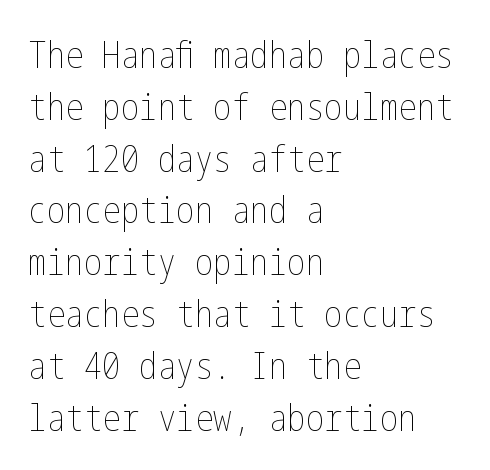
The image shows 37 px thin, condensed type, upright; set left-aligned, normal line spacing (1.4x), normal letter spacing, not underlined; low stroke contrast and a medium x-height.
